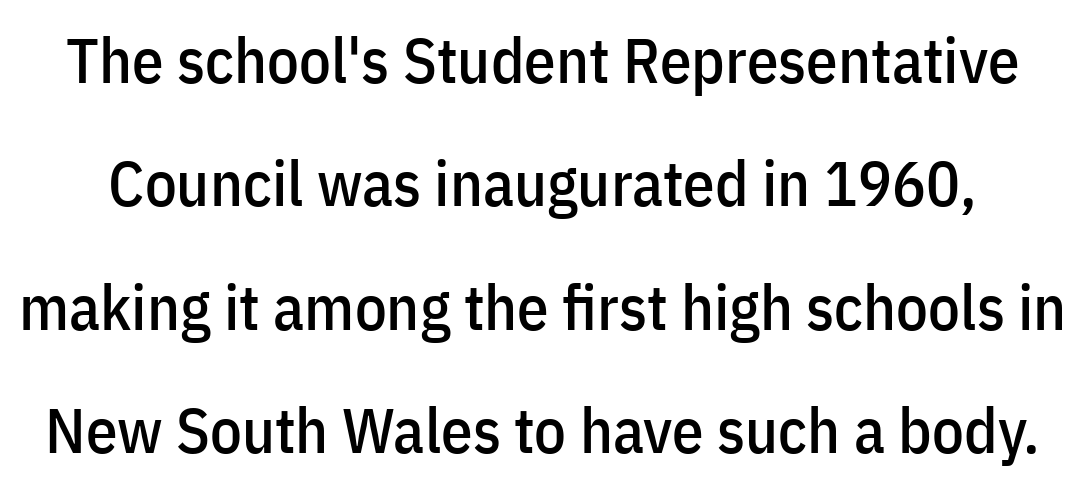
The image shows 63 px condensed sans-serif type, upright; set loose line spacing (1.96x), normal letter spacing, not underlined; low stroke contrast and a medium x-height.
